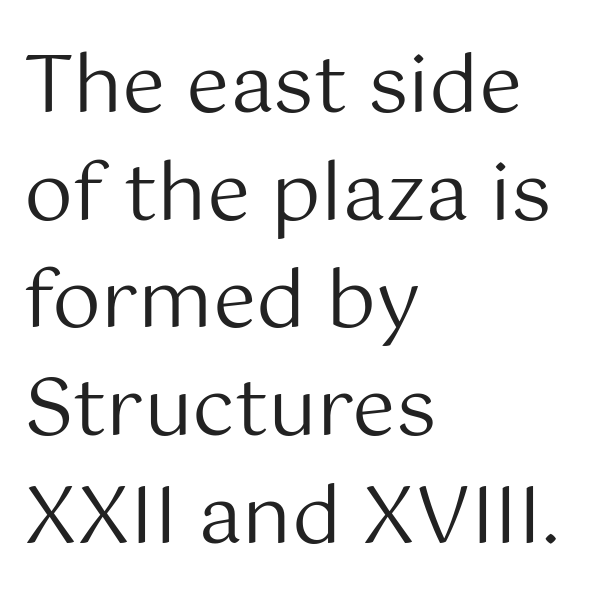
{"serif": "no", "italic": "no", "bold": "no", "weight": "regular", "width": "normal", "stroke_contrast": "medium", "x_height": "medium", "monospaced": "no", "underline": "no", "align": "left", "line_spacing": "normal", "line_spacing_ratio": 1.38, "letter_spacing": "normal", "letter_spacing_em": 0.0, "glyph_px": 78}
